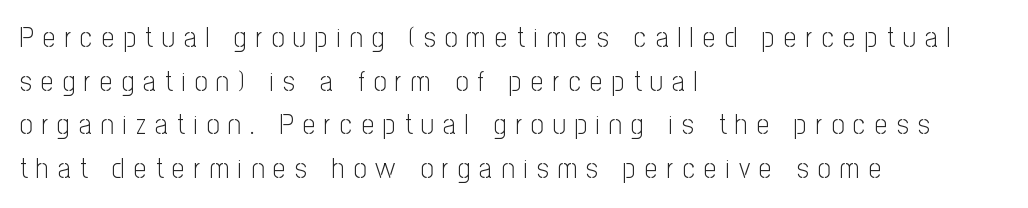
Q: Is the text bold? A: No.
Q: Is the text italic (slanted)? A: No, it is upright.
Q: Is the typeface a serif or a sans-serif typeface? A: Sans-serif.
Q: Is the text underlined? A: No.
Q: How is the paragraph aligned? A: Left-aligned.
Q: Is the spacing between letters normal or unusually wide? A: Unusually wide.
Q: Is the spacing between lines tight, normal or loose? A: Normal.
Q: Width (condensed, normal, or wide)? A: Condensed.
Q: Stroke contrast? A: Low.
Q: x-height? A: Medium.
Q: Monospaced? A: No.
